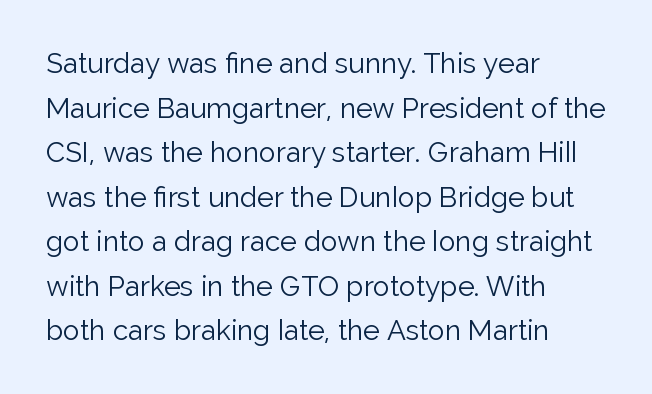
The image shows 28 px light sans-serif type, upright; set left-aligned, normal line spacing (1.59x), normal letter spacing, not underlined; low stroke contrast and a medium x-height.
